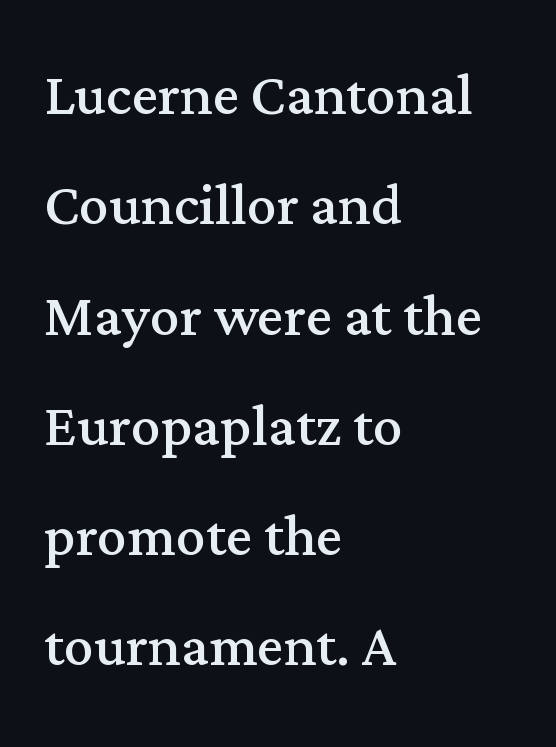
{"serif": "yes", "italic": "no", "bold": "no", "weight": "regular", "width": "normal", "stroke_contrast": "medium", "x_height": "medium", "monospaced": "no", "underline": "no", "align": "left", "line_spacing": "normal", "line_spacing_ratio": 1.49, "letter_spacing": "normal", "letter_spacing_em": 0.0, "glyph_px": 74}
